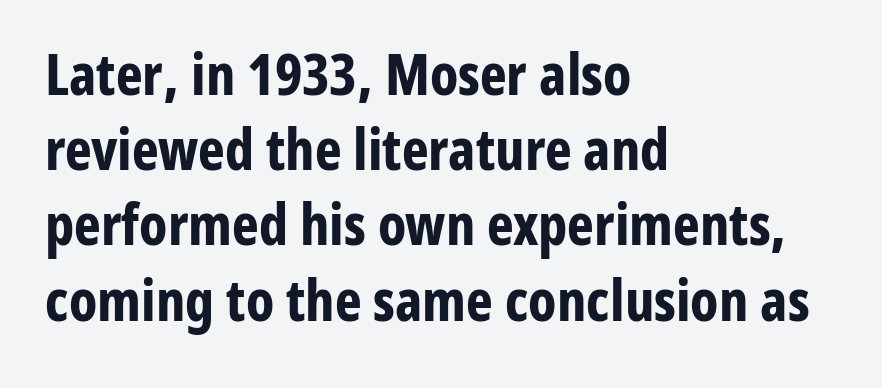
The image shows 57 px bold, condensed sans-serif type, upright; set left-aligned, normal line spacing (1.32x), normal letter spacing, not underlined; low stroke contrast and a medium x-height.
